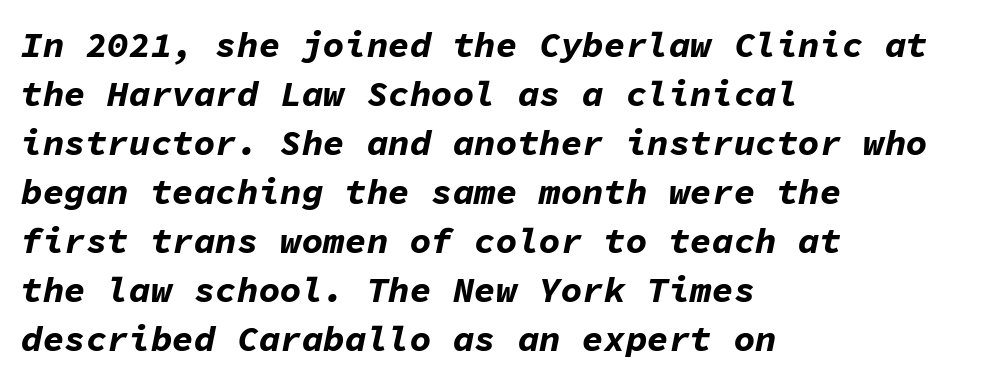
Q: Is the text bold? A: Yes.
Q: Is the text italic (slanted)? A: Yes, it leans right by about 11 degrees.
Q: Is the text underlined? A: No.
Q: How is the paragraph aligned? A: Left-aligned.
Q: Is the spacing between letters normal or unusually wide? A: Normal.
Q: Is the spacing between lines tight, normal or loose? A: Normal.
Q: Width (condensed, normal, or wide)? A: Normal.
Q: Stroke contrast? A: Low.
Q: x-height? A: Medium.
Q: Monospaced? A: Yes.
